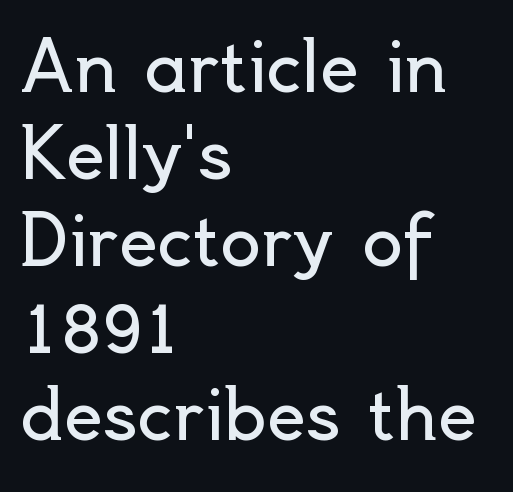
The image shows 68 px regular-weight sans-serif type, upright; set left-aligned, normal line spacing (1.28x), normal letter spacing, not underlined; a small x-height.
